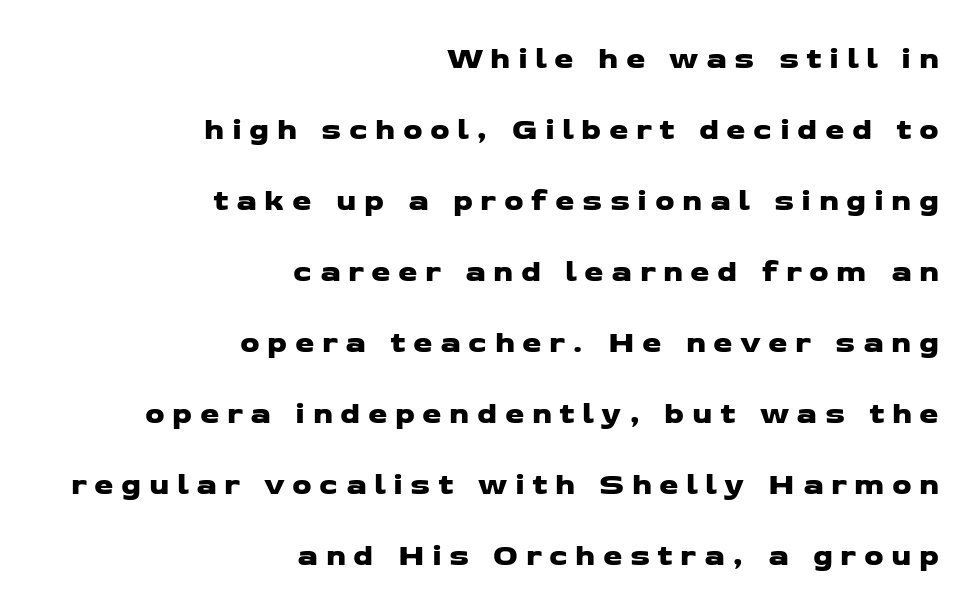
The image shows 31 px wide sans-serif type; set right-aligned, loose line spacing (2.29x), unusually wide letter spacing (+0.24 em), not underlined; low stroke contrast and a medium x-height.
